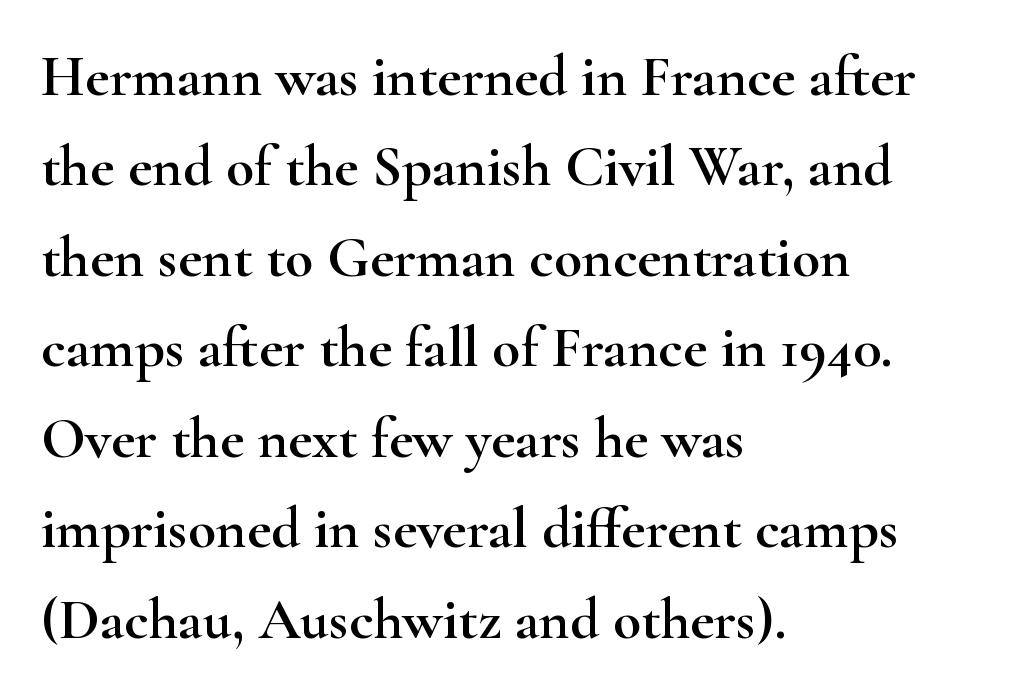
The image shows 58 px wide serif type, upright; set left-aligned, normal line spacing (1.56x), normal letter spacing, not underlined; high stroke contrast and a small x-height.
